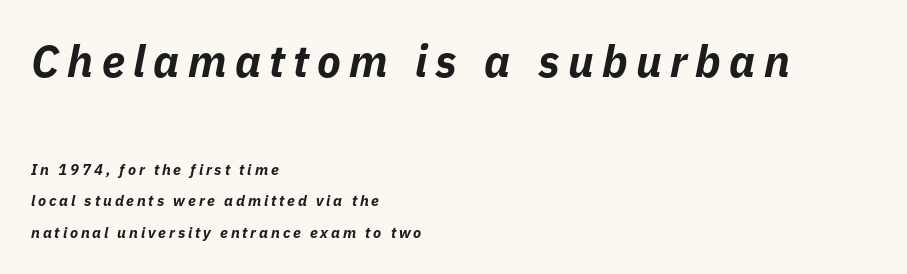
Type without underlining. Is there much room between lines? Yes — plenty of vertical air separates them. These lines are rendered in a variable-pitch font. Size hierarchy here favors the leading block over the trailing one. This sample uses an oblique cut, with every glyph tilted off the vertical. Is the block centered? No — it sits flush against the left margin.
